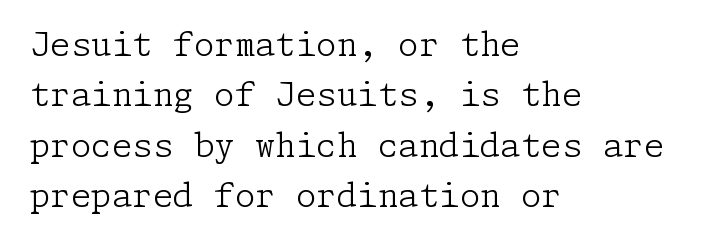
These lines are composed in type with serifs. Each row of text sits above clean, open space. Horizontally, the lines are justified to the leading edge only. Summary of vertical rhythm: regular, with standard interline spacing. A quiet, ordinary-to-light weight characterises the typeface. Glyph-to-glyph distance matches everyday printed text.
